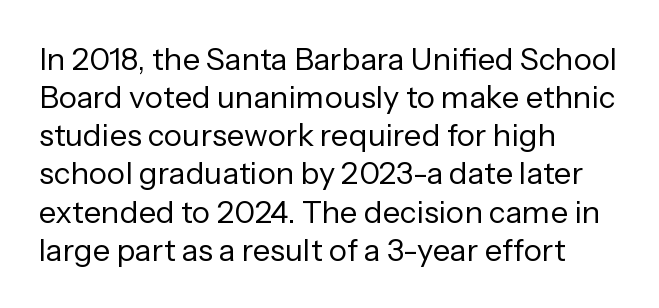
The image shows 31 px regular-weight sans-serif type, upright; set left-aligned, line spacing 1.23x, normal letter spacing, not underlined; low stroke contrast and a medium x-height.
